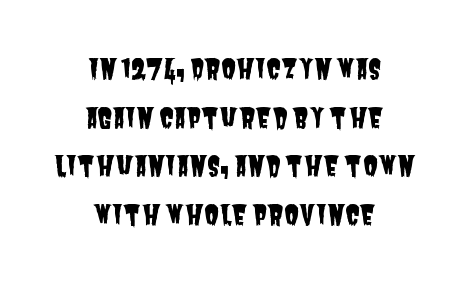
The zone under the glyphs is completely vacant. Does the copy run flush right? No — it is centered line by line. The tracking reads as untouched default to a designer's eye.
